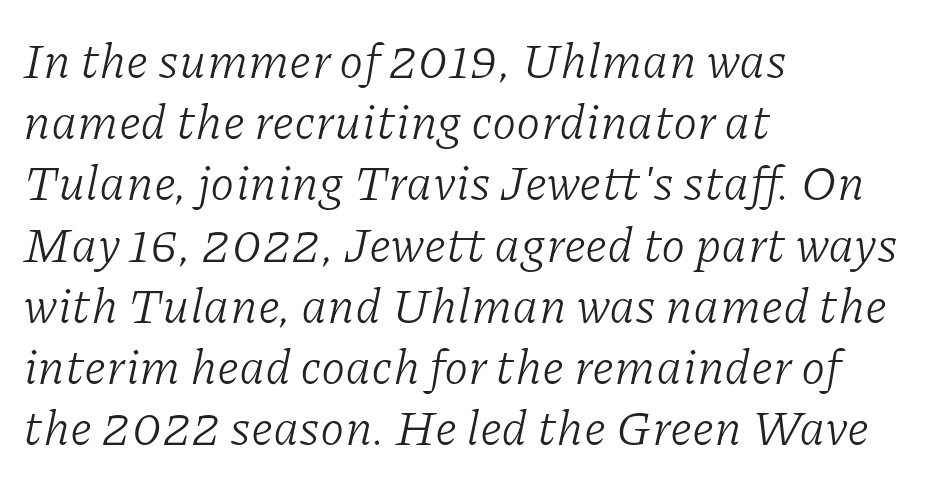
The image shows 49 px light serif type, italic (leaning right); set left-aligned, normal line spacing (1.25x), normal letter spacing, not underlined; low stroke contrast and a medium x-height.
